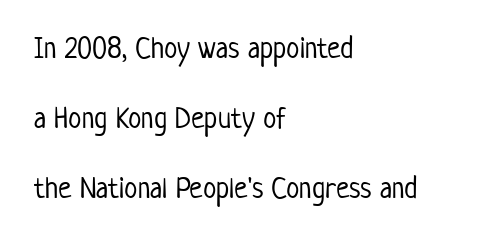
The image shows 30 px light, condensed sans-serif type, upright; set left-aligned, loose line spacing (2.34x), normal letter spacing, not underlined; low stroke contrast and a medium x-height.
